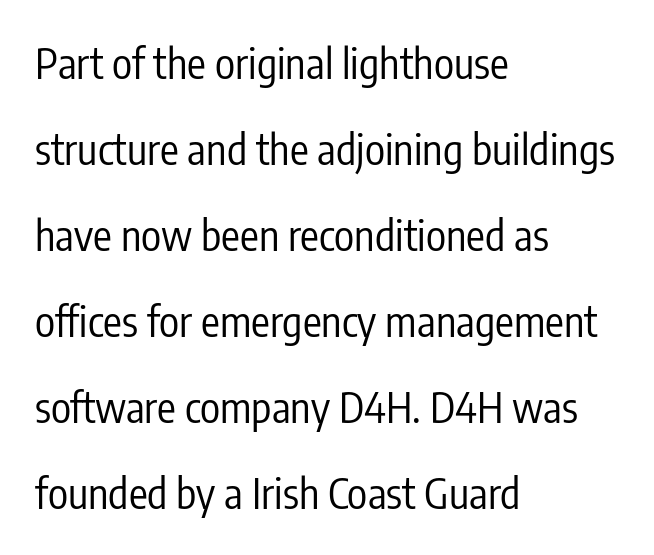
The typeface chosen for these lines omits serifs. Is this a heavy cut? Hardly; it is regular or lighter. All the whitespace from short lines collects on the right. Ordinary non-slanted type is in use. The face used here is proportionally spaced, like ordinary book or web type.
